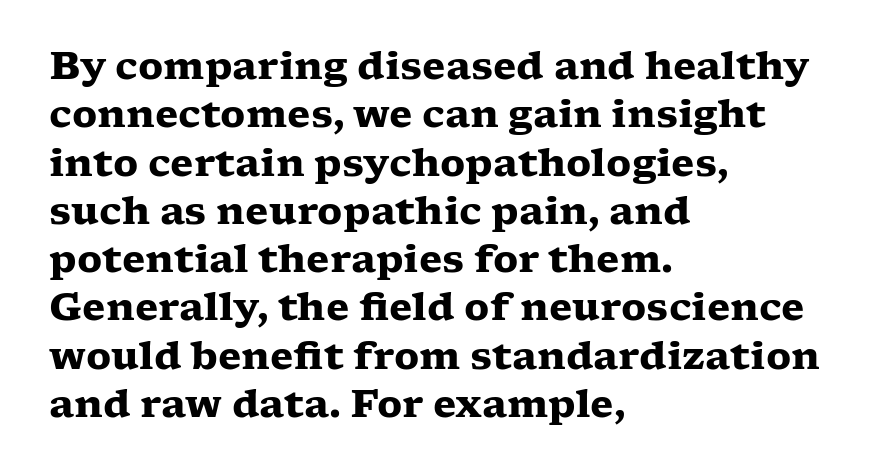
The image shows 38 px heavy, wide serif type, upright; set left-aligned, normal line spacing (1.27x), normal letter spacing, not underlined; low stroke contrast and a medium x-height.
